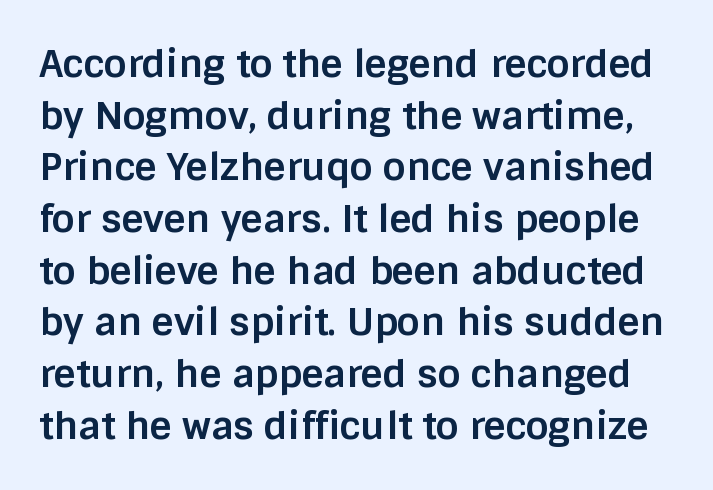
{"serif": "no", "italic": "no", "bold": "yes", "weight": "bold", "width": "normal", "stroke_contrast": "low", "x_height": "large", "monospaced": "no", "underline": "no", "line_spacing": "normal", "line_spacing_ratio": 1.36, "letter_spacing": "normal", "letter_spacing_em": 0.0, "glyph_px": 38}
